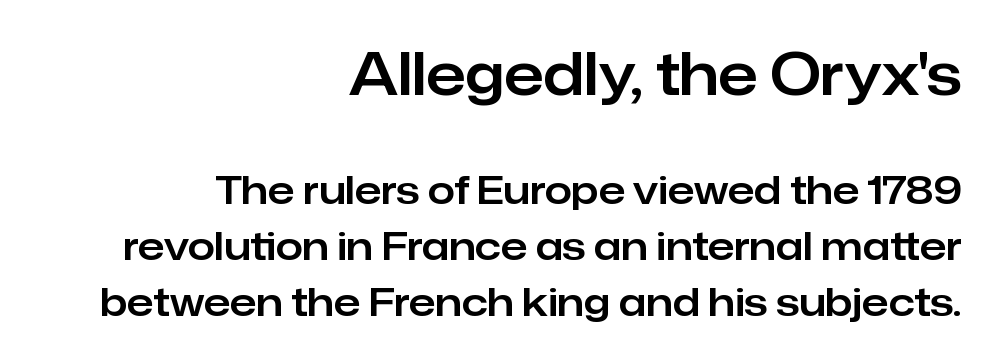
The image shows 58 px sans-serif type, upright; set right-aligned, normal line spacing (1.44x), normal letter spacing, not underlined; the first (top) block is 1.49x larger; low stroke contrast and a medium x-height.
